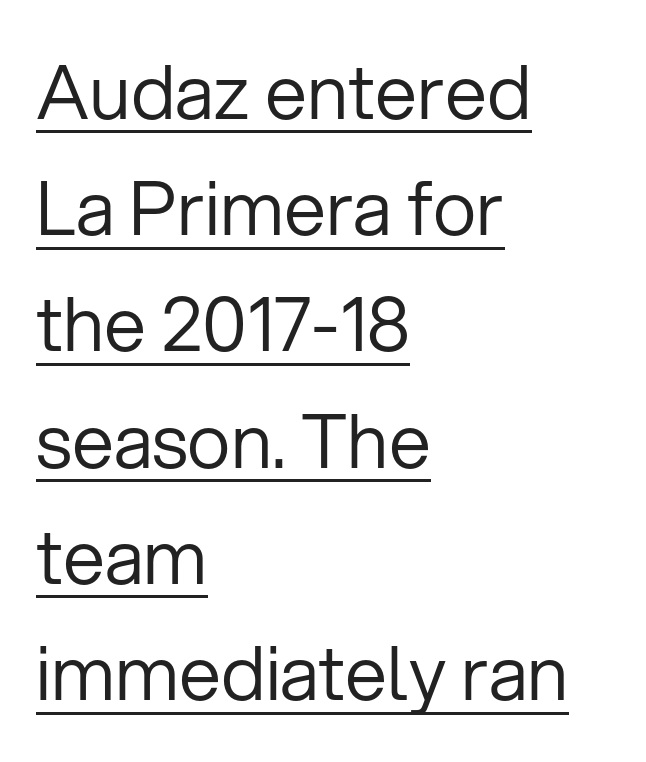
The image shows 75 px regular-weight sans-serif type, upright; set left-aligned, normal line spacing (1.55x), normal letter spacing, underlined; low stroke contrast and a medium x-height.
